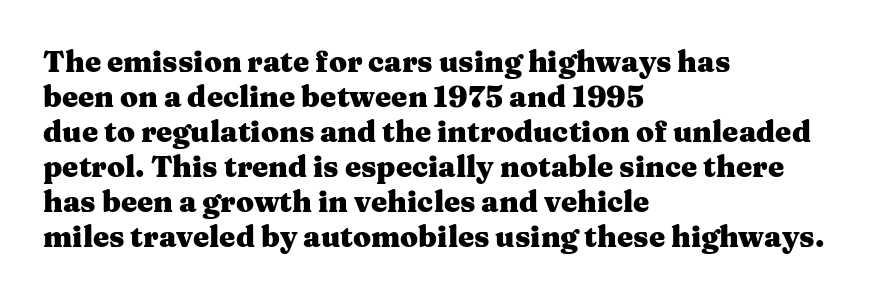
Q: Is the text bold? A: Yes.
Q: Is the text italic (slanted)? A: No, it is upright.
Q: Is the typeface a serif or a sans-serif typeface? A: Serif.
Q: Is the text underlined? A: No.
Q: How is the paragraph aligned? A: Left-aligned.
Q: Is the spacing between letters normal or unusually wide? A: Normal.
Q: Width (condensed, normal, or wide)? A: Wide.
Q: Stroke contrast? A: Medium.
Q: x-height? A: Medium.
Q: Monospaced? A: No.
